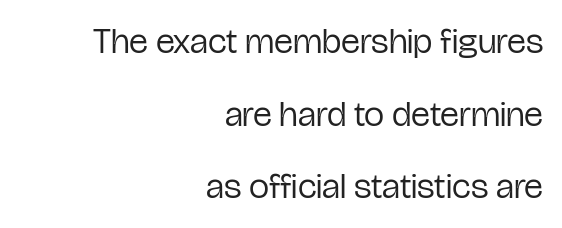
{"serif": "no", "italic": "no", "bold": "no", "weight": "regular", "width": "condensed", "stroke_contrast": "low", "x_height": "medium", "monospaced": "no", "underline": "no", "align": "right", "line_spacing": "loose", "line_spacing_ratio": 2.02, "letter_spacing": "normal", "letter_spacing_em": 0.0, "glyph_px": 36}
